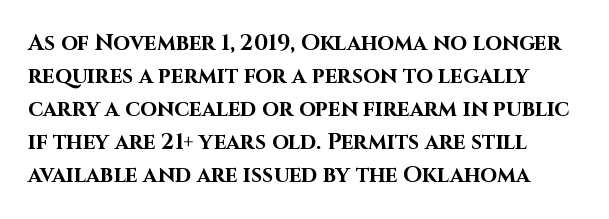
The passage shown has conventional tracking throughout. The letters stand upright; this is a roman face. Beneath every word, the page is bare. In terms of weight, the rendering is a true, heavy bold. The vertical gap from one line to the next is medium.
